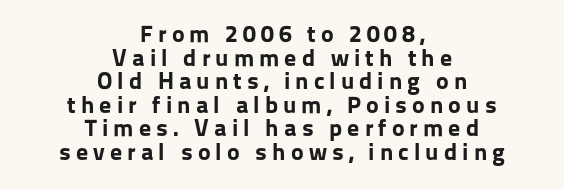
The image shows 24 px bold type, upright; set centered, tight line spacing (0.98x), unusually wide letter spacing (+0.21 em), not underlined.
